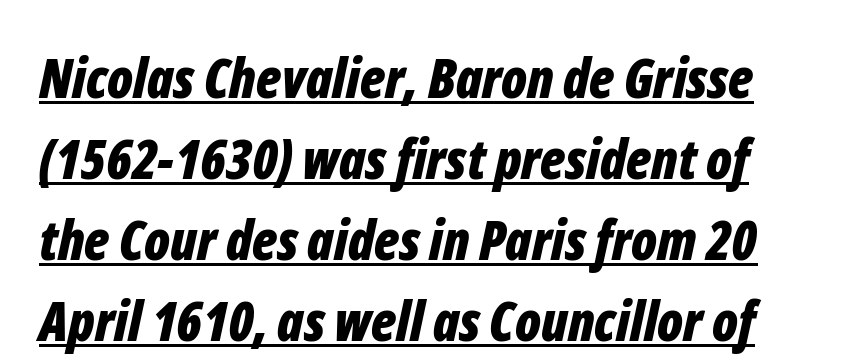
{"italic": "yes", "lean": "right", "slant_degrees": 12, "bold": "yes", "weight": "bold", "width": "condensed", "stroke_contrast": "low", "x_height": "medium", "monospaced": "no", "underline": "yes", "line_spacing": "normal", "line_spacing_ratio": 1.47, "letter_spacing": "normal", "letter_spacing_em": 0.0, "glyph_px": 55}
